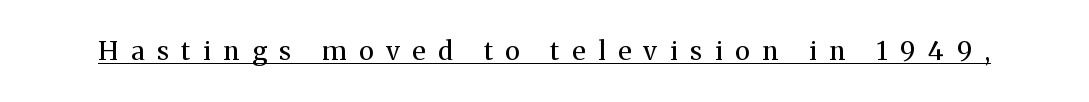
Q: Is the text bold? A: No.
Q: Is the text italic (slanted)? A: No, it is upright.
Q: Is the text underlined? A: Yes.
Q: Is the spacing between letters normal or unusually wide? A: Unusually wide.
